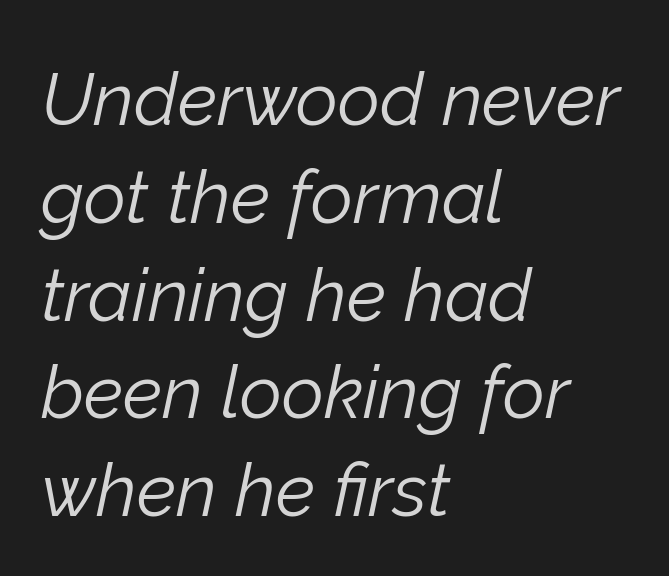
There's an unmistakable incline to the writing here. Compared with a typical body face, this is equally light or lighter still. The letters advance in unequal steps, a hallmark of proportional type. The baseline area is clear. Short and long lines alike share a common starting point at left.
